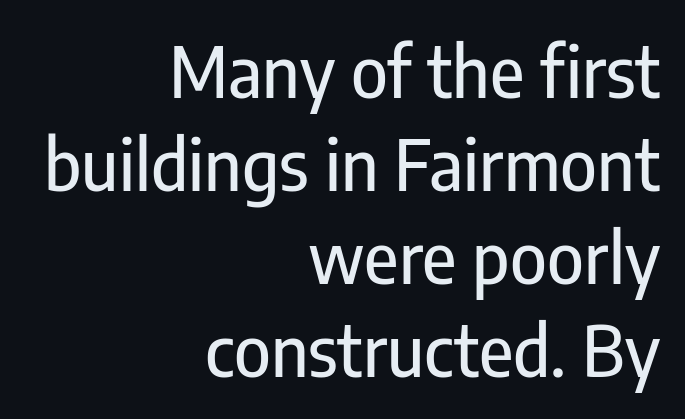
{"serif": "no", "italic": "no", "width": "condensed", "stroke_contrast": "low", "x_height": "medium", "monospaced": "no", "underline": "no", "align": "right", "line_spacing": "normal", "line_spacing_ratio": 1.33, "letter_spacing": "normal", "letter_spacing_em": 0.0, "glyph_px": 70}
